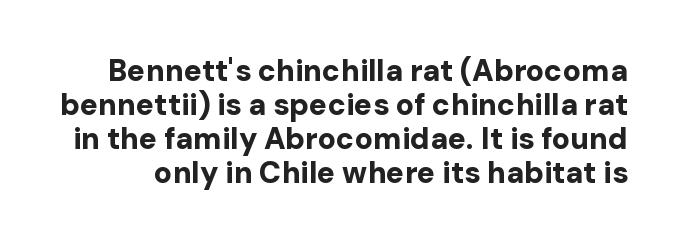
Q: Is the text bold? A: Yes.
Q: Is the text italic (slanted)? A: No, it is upright.
Q: Is the typeface a serif or a sans-serif typeface? A: Sans-serif.
Q: Is the text underlined? A: No.
Q: Is the spacing between letters normal or unusually wide? A: Normal.
Q: Is the spacing between lines tight, normal or loose? A: Tight.
Q: Width (condensed, normal, or wide)? A: Normal.
Q: Stroke contrast? A: Low.
Q: x-height? A: Medium.
Q: Monospaced? A: No.
